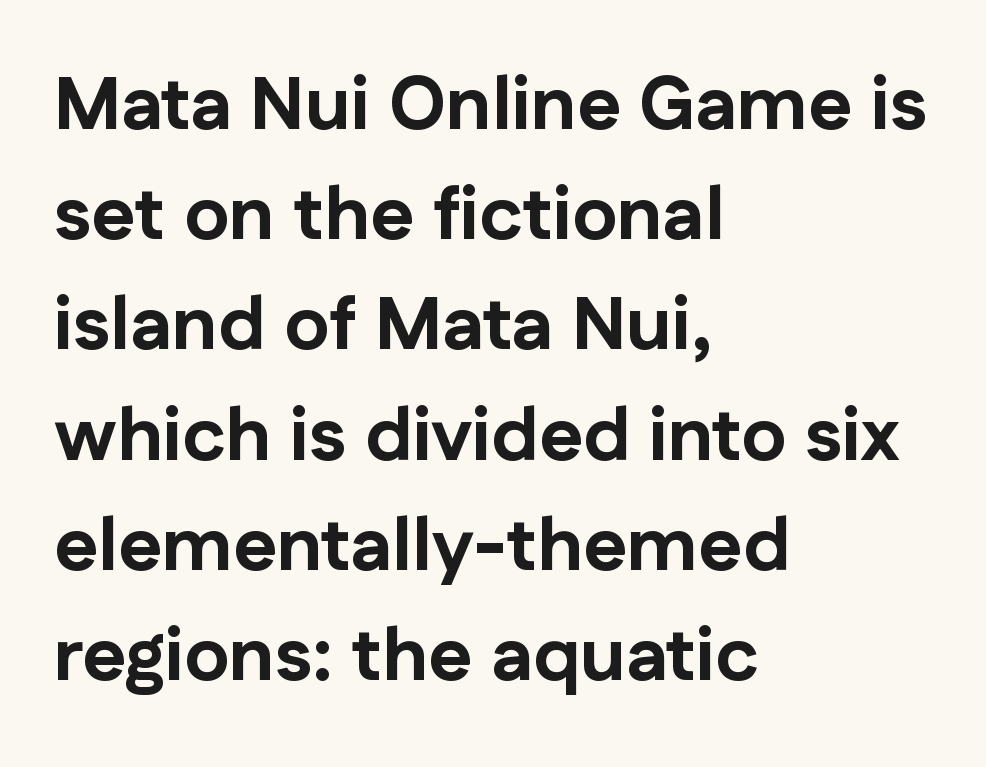
{"serif": "no", "italic": "no", "bold": "yes", "weight": "bold", "width": "normal", "stroke_contrast": "low", "x_height": "medium", "monospaced": "no", "underline": "no", "align": "left", "line_spacing": "normal", "line_spacing_ratio": 1.47, "letter_spacing": "normal", "letter_spacing_em": 0.0, "glyph_px": 75}
